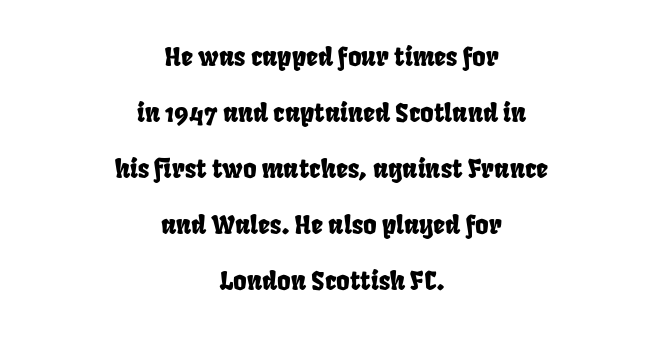
One glance says open: line gaps are wider than usual. Short note: letters normally spaced. Decoration check: the copy has no underline. Caption: multi-line text, centered on the measure.
